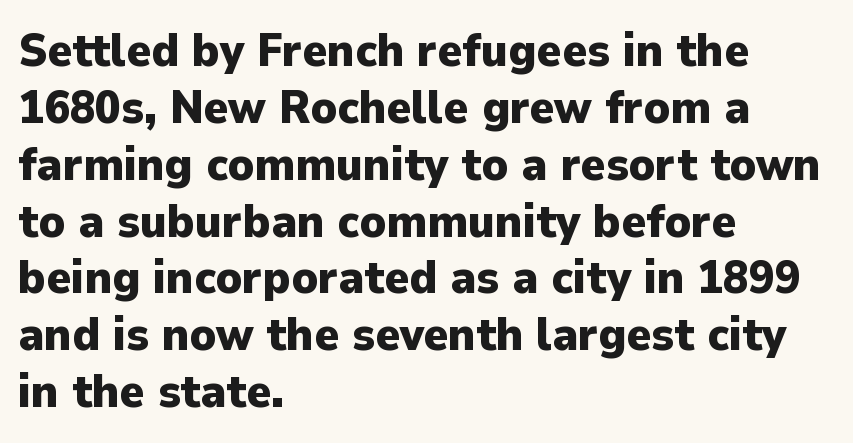
{"serif": "no", "italic": "no", "bold": "yes", "weight": "heavy", "width": "normal", "stroke_contrast": "low", "x_height": "medium", "monospaced": "no", "underline": "no", "align": "left", "line_spacing_ratio": 1.21, "letter_spacing": "normal", "letter_spacing_em": 0.0, "glyph_px": 47}
